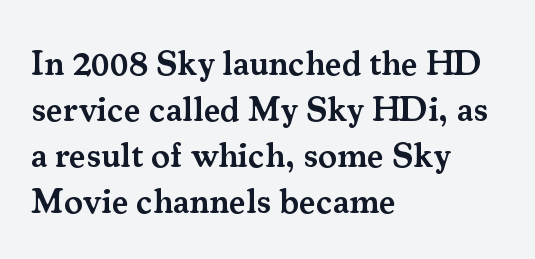
The image shows 35 px semibold serif type, upright; set left-aligned, normal line spacing (1.31x), normal letter spacing, not underlined; medium stroke contrast and a small x-height.
